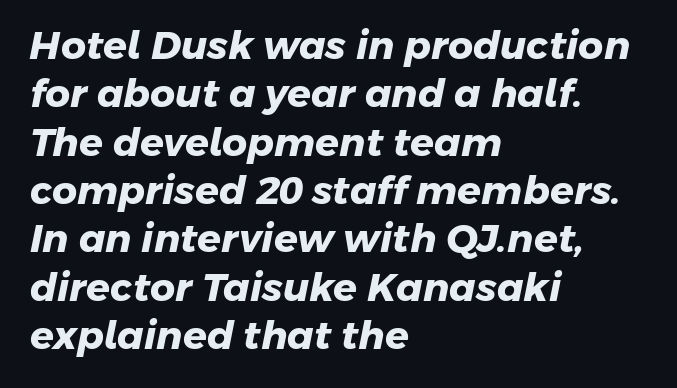
Q: Is the text bold? A: Yes.
Q: Is the typeface a serif or a sans-serif typeface? A: Sans-serif.
Q: Is the text underlined? A: No.
Q: How is the paragraph aligned? A: Left-aligned.
Q: Is the spacing between letters normal or unusually wide? A: Normal.
Q: Width (condensed, normal, or wide)? A: Normal.
Q: Stroke contrast? A: Low.
Q: x-height? A: Medium.
Q: Monospaced? A: No.
